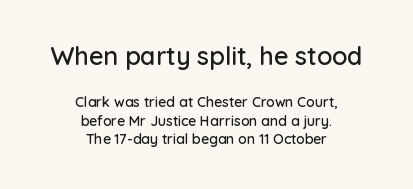
Q: Is the text italic (slanted)? A: No, it is upright.
Q: Is the text underlined? A: No.
Q: How is the paragraph aligned? A: Centered.
Q: Is the spacing between letters normal or unusually wide? A: Normal.
Q: Is the spacing between lines tight, normal or loose? A: Normal.
Q: Which block of text is set in a larger size, the first (top) or the second (bottom)? A: The first (top) one.
